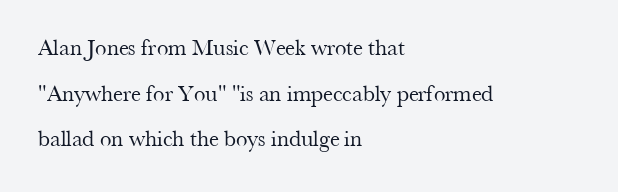
Airy leading. Underline: absent. The font's upright variant was chosen for this text. A student would call this left alignment; a typographer would say flush left, rag right.
